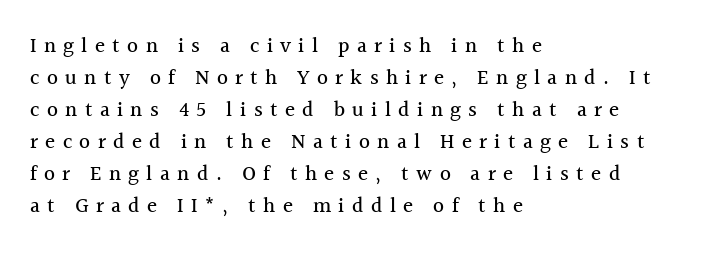
Q: Is the text italic (slanted)? A: No, it is upright.
Q: Is the text underlined? A: No.
Q: How is the paragraph aligned? A: Left-aligned.
Q: Is the spacing between letters normal or unusually wide? A: Unusually wide.
Q: Is the spacing between lines tight, normal or loose? A: Normal.
